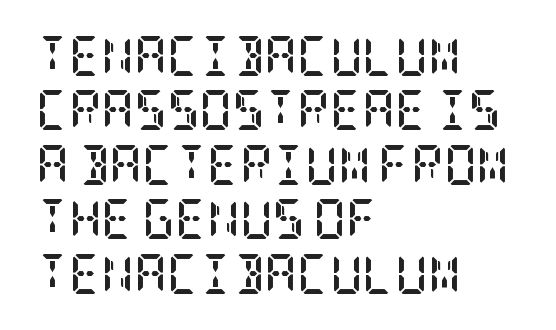
The image shows 40 px semibold, condensed serif type, upright; set left-aligned, normal line spacing (1.36x), normal letter spacing, not underlined; low stroke contrast and a large x-height.
